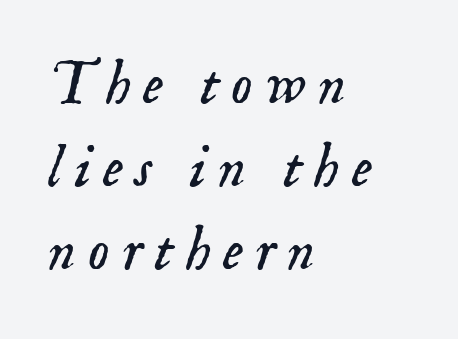
Q: Is the text bold? A: No.
Q: Is the text italic (slanted)? A: Yes, it leans right by about 18 degrees.
Q: Is the typeface a serif or a sans-serif typeface? A: Serif.
Q: Is the text underlined? A: No.
Q: How is the paragraph aligned? A: Left-aligned.
Q: Is the spacing between letters normal or unusually wide? A: Unusually wide.
Q: Is the spacing between lines tight, normal or loose? A: Normal.
Q: Width (condensed, normal, or wide)? A: Normal.
Q: Stroke contrast? A: Low.
Q: x-height? A: Small.
Q: Monospaced? A: No.
